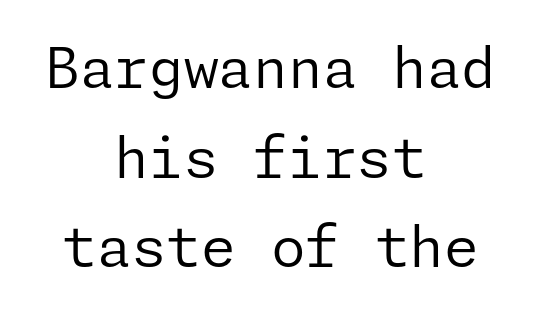
Q: Is the text bold? A: No.
Q: Is the text italic (slanted)? A: No, it is upright.
Q: Is the typeface a serif or a sans-serif typeface? A: Sans-serif.
Q: Is the text underlined? A: No.
Q: How is the paragraph aligned? A: Centered.
Q: Is the spacing between letters normal or unusually wide? A: Normal.
Q: Is the spacing between lines tight, normal or loose? A: Normal.
Q: Width (condensed, normal, or wide)? A: Normal.
Q: Stroke contrast? A: Low.
Q: x-height? A: Medium.
